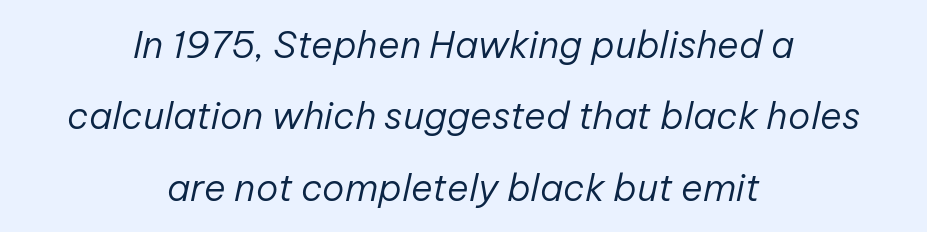
{"italic": "yes", "lean": "right", "slant_degrees": 12, "bold": "no", "weight": "regular", "width": "normal", "stroke_contrast": "low", "x_height": "medium", "monospaced": "no", "underline": "no", "align": "center", "line_spacing": "loose", "line_spacing_ratio": 1.93, "letter_spacing": "normal", "letter_spacing_em": 0.0, "glyph_px": 37}
